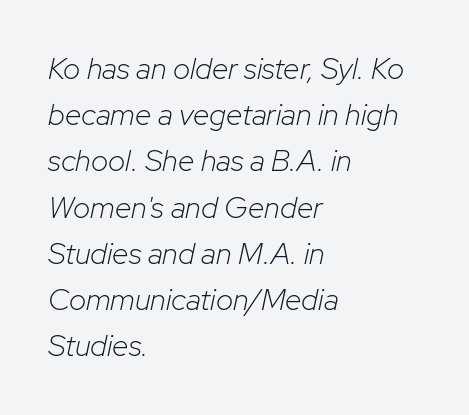
{"italic": "yes", "lean": "right", "slant_degrees": 12, "bold": "no", "weight": "light", "width": "normal", "stroke_contrast": "low", "x_height": "medium", "monospaced": "no", "underline": "no", "align": "left", "line_spacing": "normal", "line_spacing_ratio": 1.54, "letter_spacing": "normal", "letter_spacing_em": 0.0, "glyph_px": 30}
